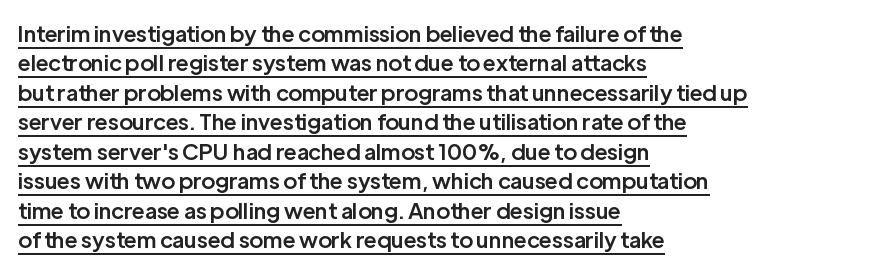
Caption: multi-line text, flush left, ragged right. The sample has been set in demibold, a notch under bold. Posture: vertical. How would I describe the line gaps? Plain and ordinary.
